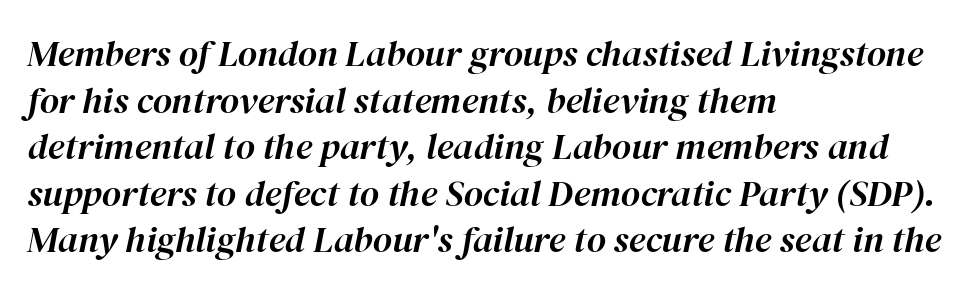
{"italic": "yes", "lean": "right", "slant_degrees": 12, "width": "normal", "stroke_contrast": "high", "x_height": "medium", "monospaced": "no", "underline": "no", "align": "left", "line_spacing": "normal", "line_spacing_ratio": 1.26, "letter_spacing": "normal", "letter_spacing_em": 0.0, "glyph_px": 37}
